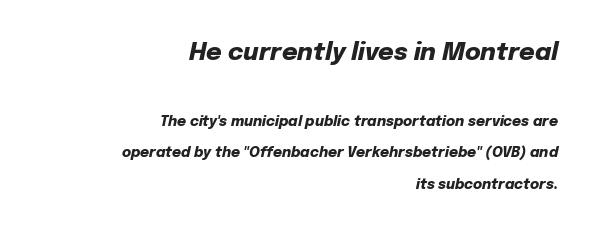
The image shows 24 px bold type, italic (leaning right); set right-aligned, loose line spacing (2.24x), normal letter spacing, not underlined; the first (top) block is 1.71x larger.
